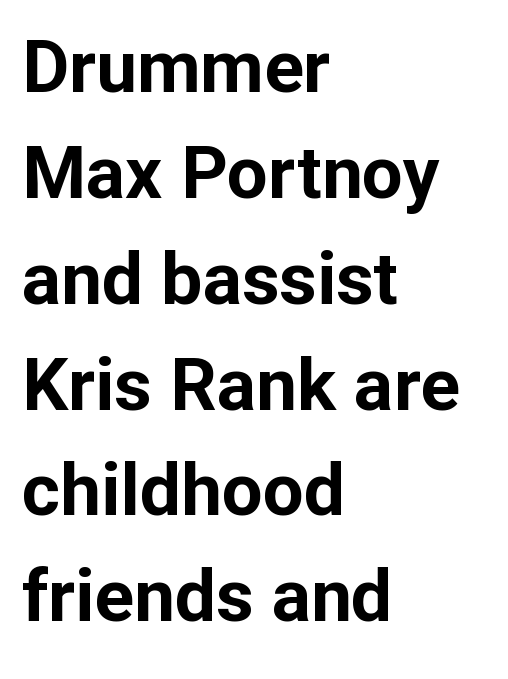
The image shows 73 px bold sans-serif type, upright; set left-aligned, normal line spacing (1.45x), normal letter spacing, not underlined; low stroke contrast and a medium x-height.
